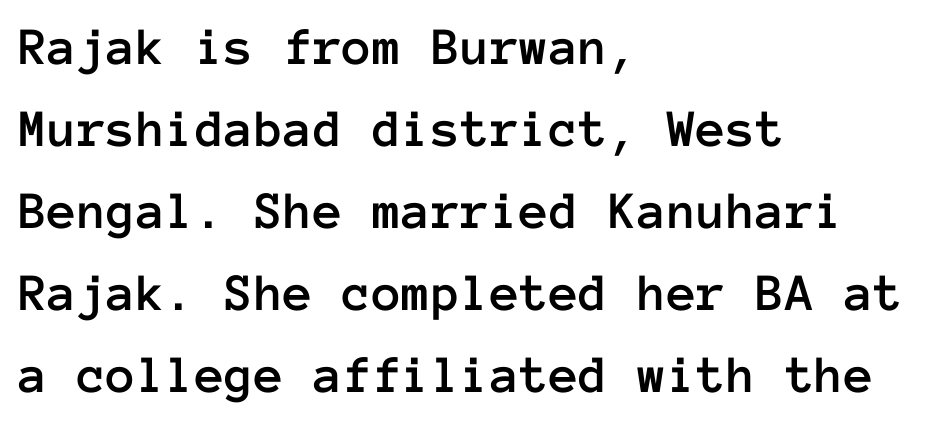
Q: Is the text italic (slanted)? A: No, it is upright.
Q: Is the text underlined? A: No.
Q: How is the paragraph aligned? A: Left-aligned.
Q: Is the spacing between letters normal or unusually wide? A: Normal.
Q: Is the spacing between lines tight, normal or loose? A: Normal.
Q: Width (condensed, normal, or wide)? A: Normal.
Q: Stroke contrast? A: Low.
Q: x-height? A: Medium.
Q: Monospaced? A: Yes.
